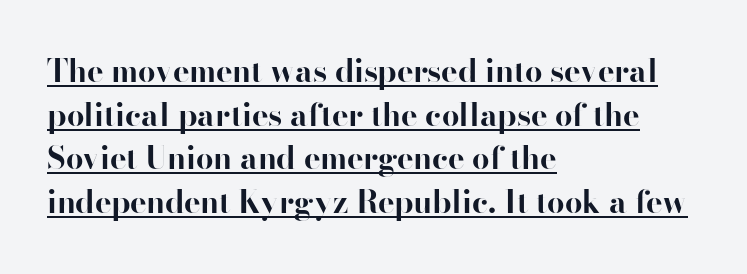
This block has exactly the height ordinary leading produces. Is this a fixed-width face? No — the glyphs have proportional, varying widths. The glyphs are accompanied by a horizontal stroke just below them. Is the letter spacing exaggerated? No — it looks like the ordinary default.
